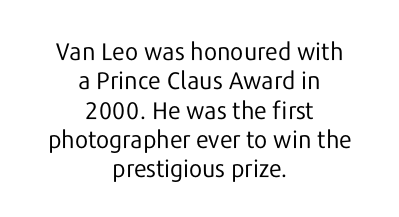
Q: Is the text bold? A: No.
Q: Is the text italic (slanted)? A: No, it is upright.
Q: Is the text underlined? A: No.
Q: How is the paragraph aligned? A: Centered.
Q: Is the spacing between letters normal or unusually wide? A: Normal.
